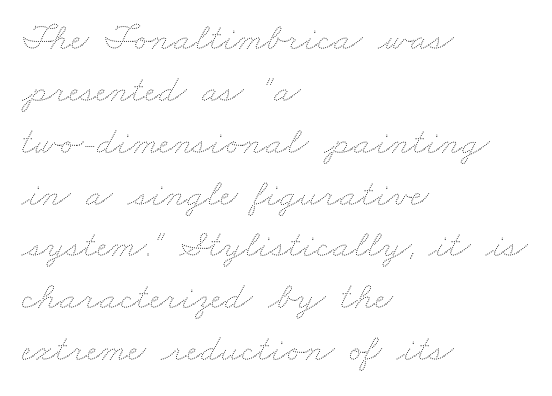
{"bold": "no", "weight": "thin", "width": "wide", "stroke_contrast": "medium", "x_height": "small", "monospaced": "no", "underline": "no", "align": "left", "line_spacing": "normal", "line_spacing_ratio": 1.33, "letter_spacing": "normal", "letter_spacing_em": 0.0, "glyph_px": 39}
